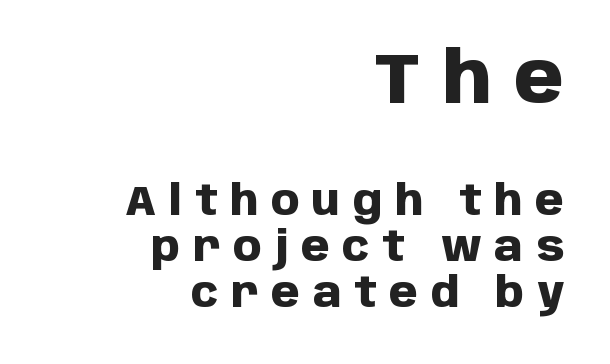
Q: Is the text bold? A: Yes.
Q: Is the text italic (slanted)? A: No, it is upright.
Q: Is the typeface a serif or a sans-serif typeface? A: Sans-serif.
Q: Is the text underlined? A: No.
Q: How is the paragraph aligned? A: Right-aligned.
Q: Is the spacing between letters normal or unusually wide? A: Unusually wide.
Q: Is the spacing between lines tight, normal or loose? A: Tight.
Q: Which block of text is set in a larger size, the first (top) or the second (bottom)? A: The first (top) one.
Q: Width (condensed, normal, or wide)? A: Normal.
Q: Stroke contrast? A: Low.
Q: x-height? A: Large.
Q: Monospaced? A: No.
